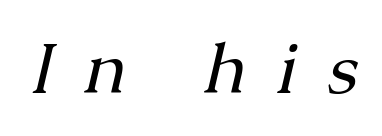
When letters slant like this, we call the style italic. The font sits on the lighter half of the weight spectrum, regular included. Each letter keeps its own natural width here, so spacing adapts to shape. In terms of letterspacing, this is a distinctly airy, spread setting. Descender tails drop into unmarked territory.
